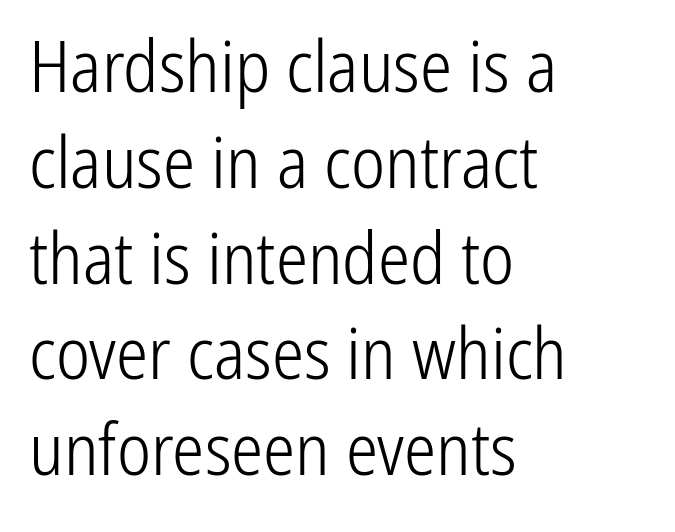
{"serif": "no", "italic": "no", "bold": "no", "weight": "light", "width": "condensed", "stroke_contrast": "low", "x_height": "medium", "monospaced": "no", "underline": "no", "align": "left", "line_spacing": "normal", "line_spacing_ratio": 1.33, "letter_spacing": "normal", "letter_spacing_em": 0.0, "glyph_px": 72}
